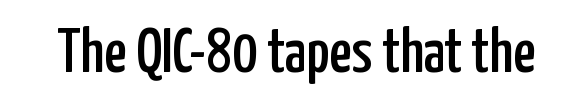
{"serif": "no", "italic": "no", "width": "condensed", "stroke_contrast": "low", "x_height": "medium", "monospaced": "no", "underline": "no", "letter_spacing": "normal", "letter_spacing_em": 0.0, "glyph_px": 62}
